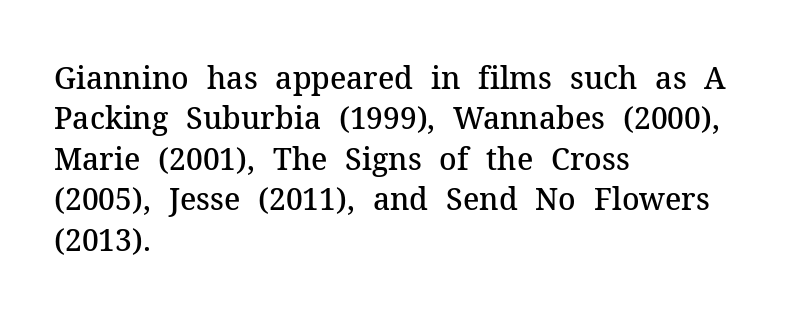
Q: Is the text bold? A: Semi-bold.
Q: Is the text italic (slanted)? A: No, it is upright.
Q: Is the typeface a serif or a sans-serif typeface? A: Serif.
Q: Is the text underlined? A: No.
Q: How is the paragraph aligned? A: Left-aligned.
Q: Is the spacing between letters normal or unusually wide? A: Normal.
Q: Is the spacing between lines tight, normal or loose? A: Normal.
Q: Width (condensed, normal, or wide)? A: Normal.
Q: Stroke contrast? A: Medium.
Q: x-height? A: Medium.
Q: Monospaced? A: No.
